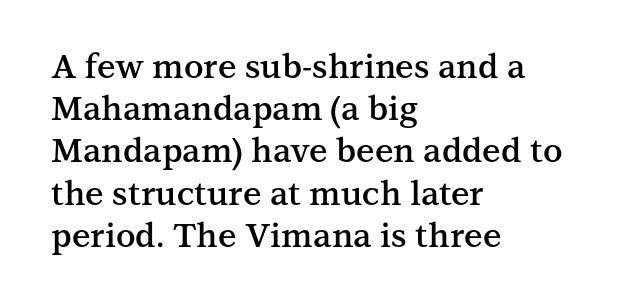
Q: Is the text bold? A: Semi-bold.
Q: Is the text italic (slanted)? A: No, it is upright.
Q: Is the typeface a serif or a sans-serif typeface? A: Serif.
Q: Is the text underlined? A: No.
Q: How is the paragraph aligned? A: Left-aligned.
Q: Is the spacing between letters normal or unusually wide? A: Normal.
Q: Is the spacing between lines tight, normal or loose? A: Normal.
Q: Width (condensed, normal, or wide)? A: Normal.
Q: Stroke contrast? A: Medium.
Q: x-height? A: Medium.
Q: Monospaced? A: No.
